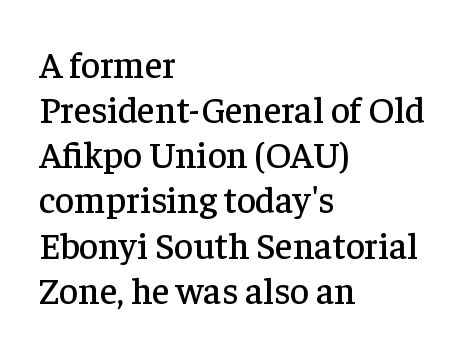
The image shows 37 px serif type, upright; set left-aligned, line spacing 1.22x, normal letter spacing, not underlined; low stroke contrast and a medium x-height.
